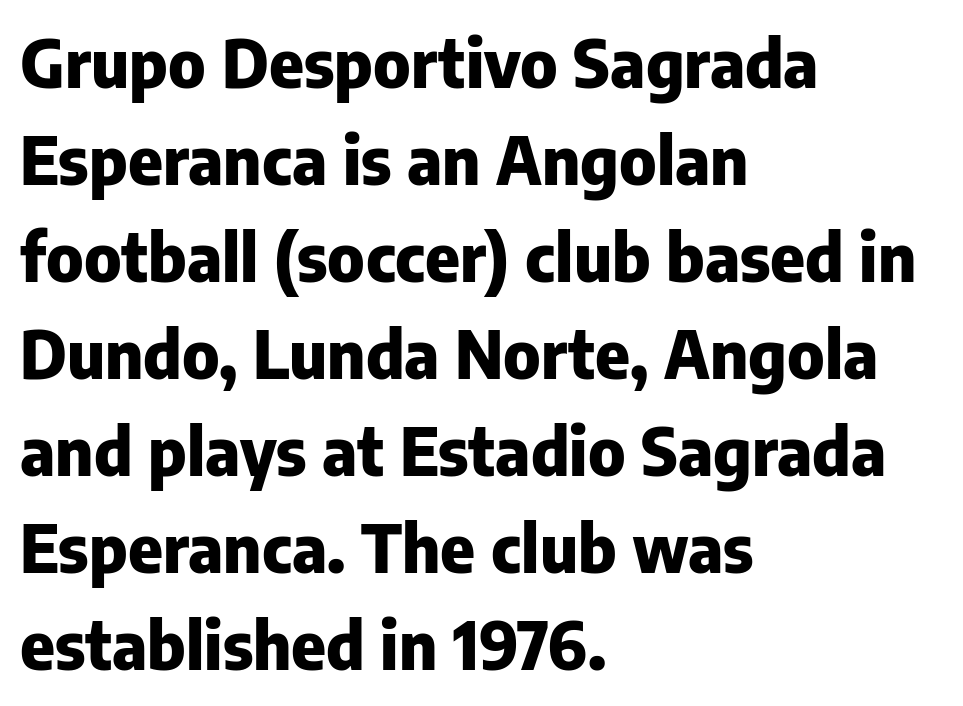
{"serif": "no", "italic": "no", "bold": "yes", "weight": "heavy", "width": "normal", "stroke_contrast": "low", "x_height": "medium", "monospaced": "no", "underline": "no", "align": "left", "line_spacing": "normal", "line_spacing_ratio": 1.47, "letter_spacing": "normal", "letter_spacing_em": 0.0, "glyph_px": 66}
